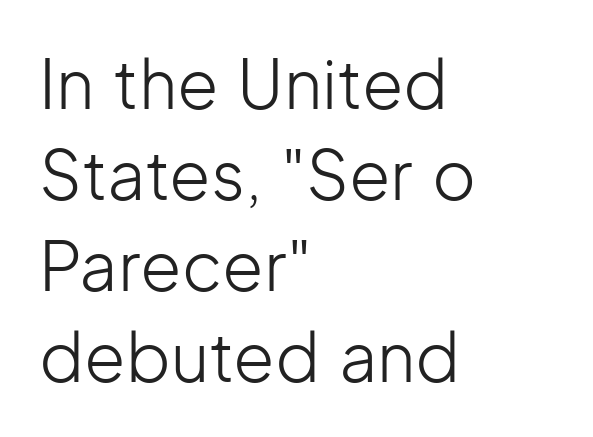
{"serif": "no", "italic": "no", "bold": "no", "weight": "light", "width": "normal", "stroke_contrast": "low", "x_height": "medium", "monospaced": "no", "underline": "no", "align": "left", "line_spacing": "normal", "line_spacing_ratio": 1.36, "letter_spacing": "normal", "letter_spacing_em": 0.0, "glyph_px": 67}
